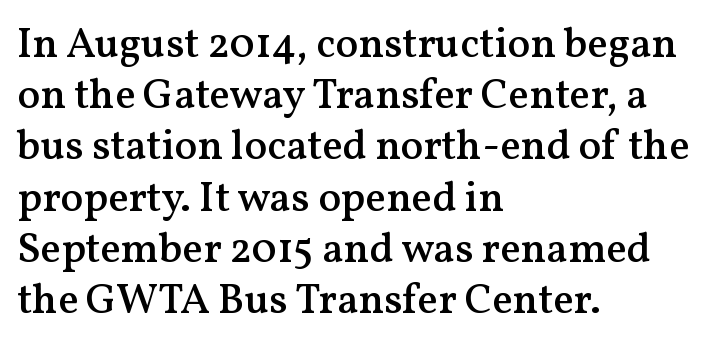
{"serif": "yes", "italic": "no", "bold": "semi", "weight": "semibold", "width": "normal", "stroke_contrast": "medium", "x_height": "medium", "monospaced": "no", "underline": "no", "align": "left", "line_spacing_ratio": 1.22, "letter_spacing": "normal", "letter_spacing_em": 0.0, "glyph_px": 42}
